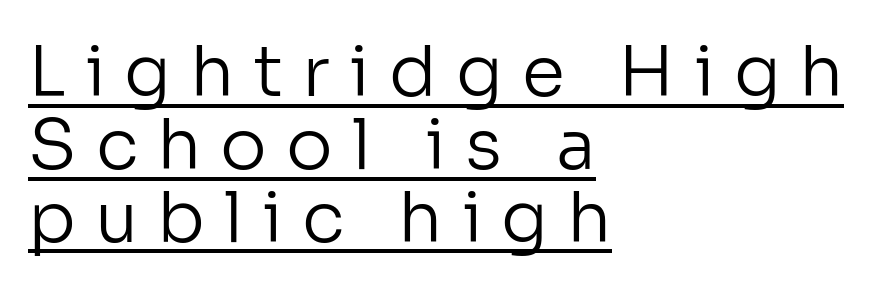
The typeface has the unassuming heft of standard copy or less. A typesetter would mark this as roman, not italic. You can tell from the bare stems that sans-serif type was used. Teacher's note: observe the even left margin — that is flush-left alignment. Quick note: underline on.
